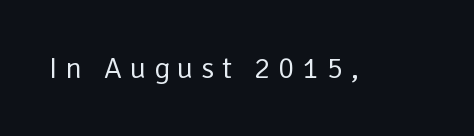
The image shows 30 px regular-weight sans-serif type, upright; set unusually wide letter spacing (+0.26 em), not underlined; low stroke contrast and a medium x-height.
